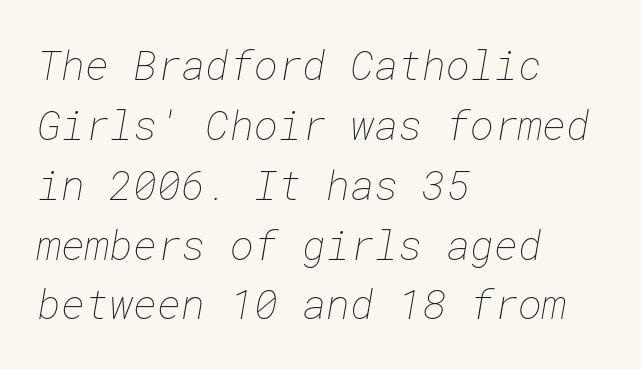
{"bold": "no", "weight": "thin", "width": "normal", "stroke_contrast": "low", "x_height": "medium", "underline": "no", "align": "left", "line_spacing": "normal", "line_spacing_ratio": 1.46, "letter_spacing": "normal", "letter_spacing_em": 0.0, "glyph_px": 41}
